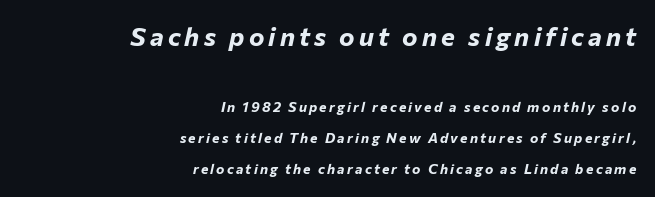
The image shows 26 px bold type, italic (leaning right); set right-aligned, loose line spacing (2.21x), not underlined; the first (top) block is 1.86x larger.
